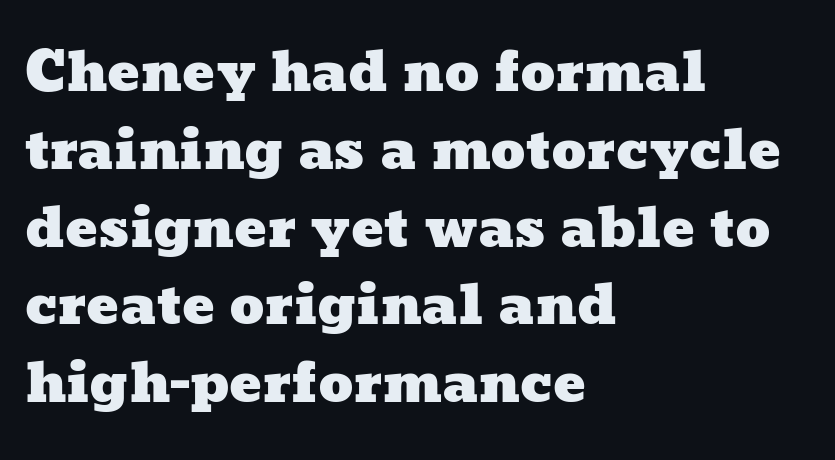
The image shows 54 px wide type; set left-aligned, normal line spacing (1.44x), normal letter spacing, not underlined; low stroke contrast and a medium x-height.
